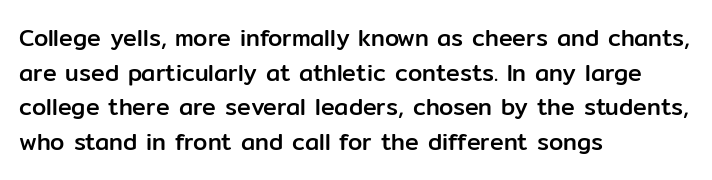
The image shows 23 px text type, upright; set left-aligned, normal line spacing (1.51x), normal letter spacing, not underlined.
